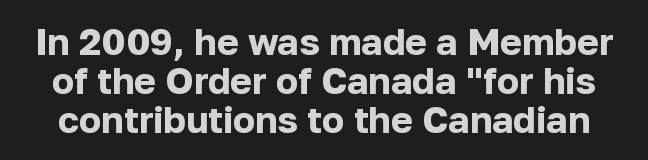
Underlining? Definitely not there. Successive baselines arrive quickly, one right under another. The font's upright variant was chosen for this text. You could call the tracking neutral — neither tight nor loose.
